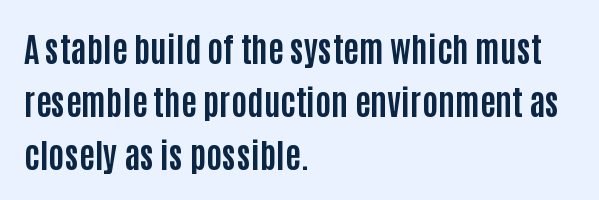
The image shows 34 px bold, condensed sans-serif type, upright; set left-aligned, normal line spacing (1.56x), normal letter spacing, not underlined; low stroke contrast and a large x-height.
